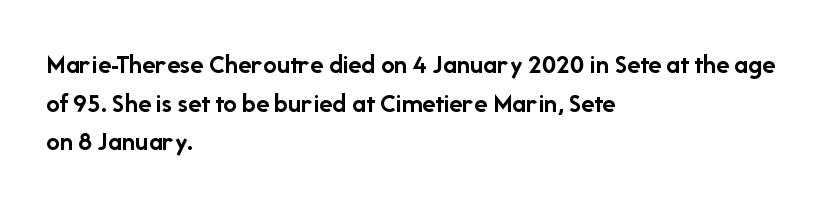
{"italic": "no", "bold": "yes", "underline": "no", "align": "left", "line_spacing": "normal", "line_spacing_ratio": 1.43, "letter_spacing": "normal", "letter_spacing_em": 0.0, "glyph_px": 27}
